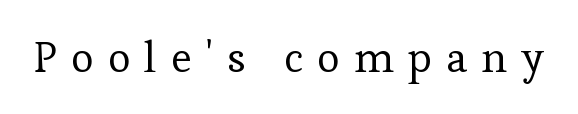
Varying glyph widths throughout — classic text-font behaviour. Caption: expanded tracking, letters set apart. Ordinary non-slanted type is in use. A clean baseline with only descenders dipping below it. The designer went with a serif here, giving each stem small feet.
